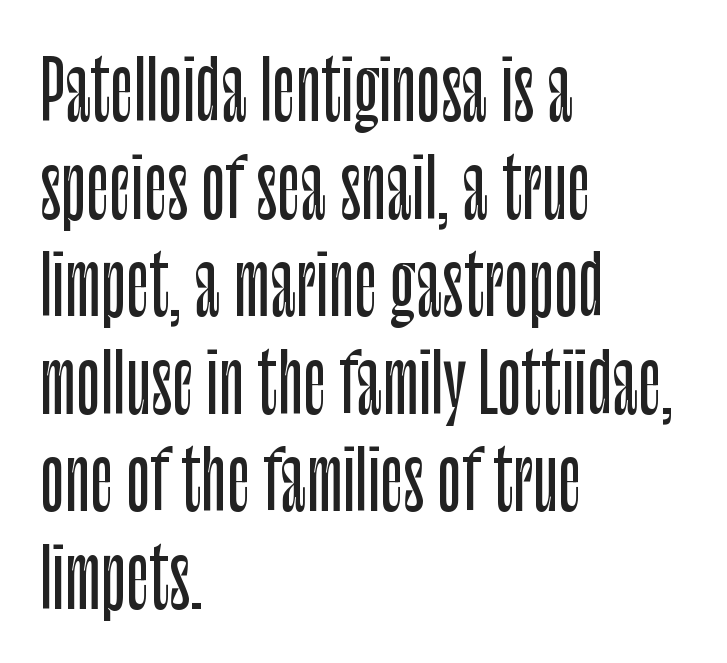
Q: Is the text italic (slanted)? A: No, it is upright.
Q: Is the typeface a serif or a sans-serif typeface? A: Sans-serif.
Q: Is the text underlined? A: No.
Q: How is the paragraph aligned? A: Left-aligned.
Q: Is the spacing between letters normal or unusually wide? A: Normal.
Q: Width (condensed, normal, or wide)? A: Condensed.
Q: Stroke contrast? A: Low.
Q: x-height? A: Large.
Q: Monospaced? A: No.
